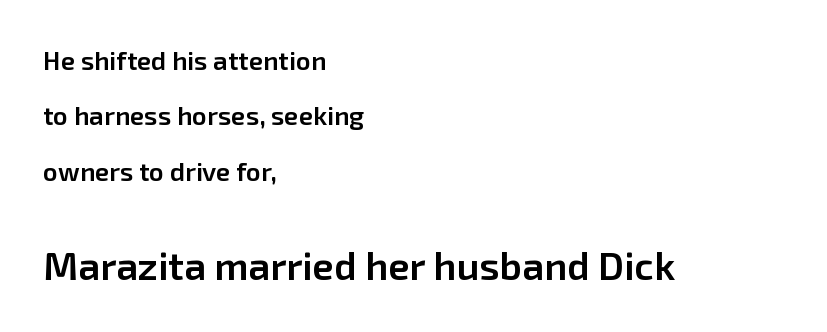
{"serif": "no", "italic": "no", "bold": "semi", "weight": "semibold", "width": "normal", "stroke_contrast": "low", "x_height": "medium", "monospaced": "no", "underline": "no", "align": "left", "line_spacing": "loose", "line_spacing_ratio": 2.13, "letter_spacing": "normal", "letter_spacing_em": 0.0, "larger_block": "second", "size_ratio": 1.5, "glyph_px": 39}
